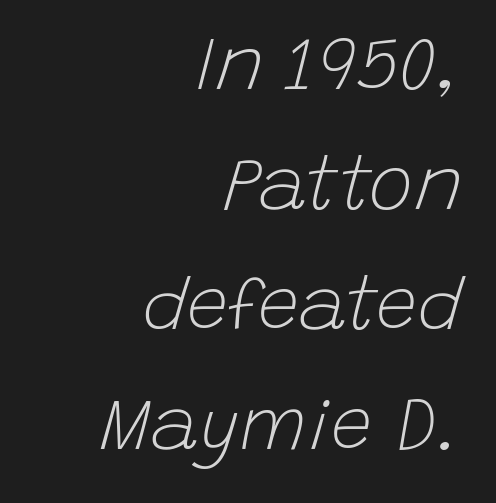
{"italic": "yes", "lean": "right", "slant_degrees": 15, "bold": "no", "weight": "light", "width": "normal", "stroke_contrast": "low", "x_height": "large", "monospaced": "no", "underline": "no", "align": "right", "line_spacing": "normal", "line_spacing_ratio": 1.62, "letter_spacing": "normal", "letter_spacing_em": 0.0, "glyph_px": 74}
